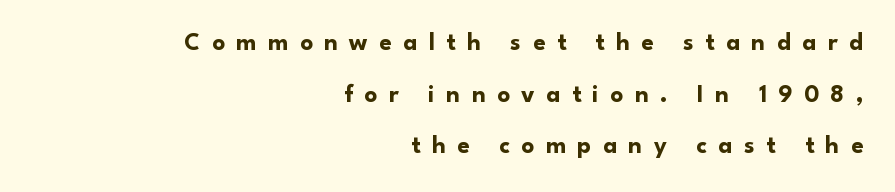
Q: Is the text bold? A: Yes.
Q: Is the text italic (slanted)? A: No, it is upright.
Q: Is the text underlined? A: No.
Q: How is the paragraph aligned? A: Right-aligned.
Q: Is the spacing between letters normal or unusually wide? A: Unusually wide.
Q: Is the spacing between lines tight, normal or loose? A: Loose.
